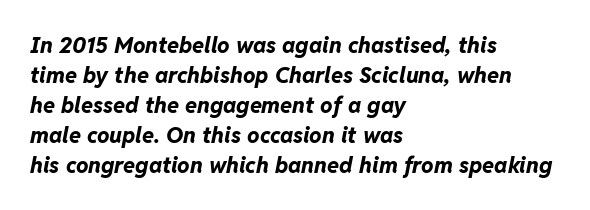
Q: Is the text bold? A: Yes.
Q: Is the text italic (slanted)? A: Yes, it leans right by about 11 degrees.
Q: Is the text underlined? A: No.
Q: How is the paragraph aligned? A: Left-aligned.
Q: Is the spacing between letters normal or unusually wide? A: Normal.
Q: Is the spacing between lines tight, normal or loose? A: Normal.
